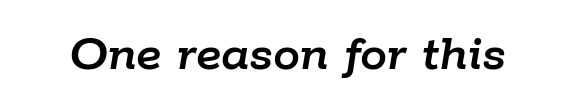
The image shows 54 px text type, italic (leaning right); set normal letter spacing, not underlined; low stroke contrast and a medium x-height.
